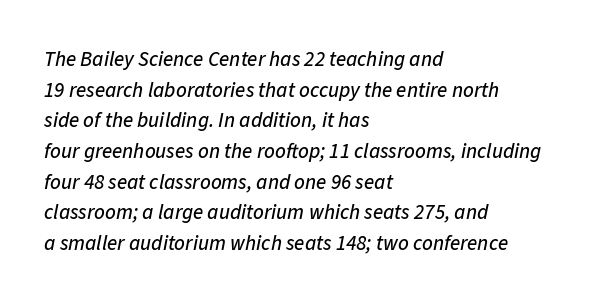
The image shows 21 px text type, italic (leaning right); set left-aligned, normal line spacing (1.46x), normal letter spacing, not underlined.
